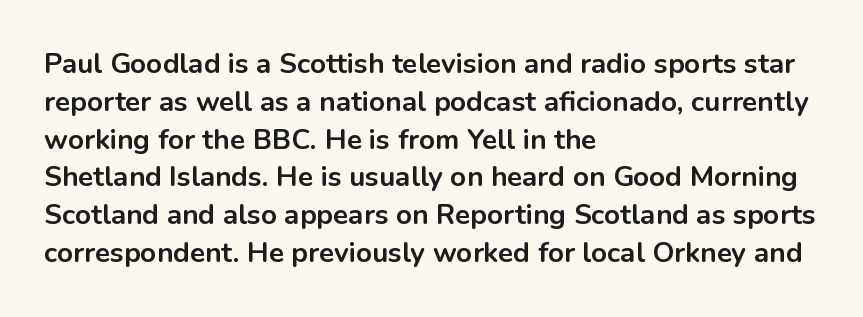
The image shows 28 px bold sans-serif type, upright; set left-aligned, normal line spacing (1.35x), normal letter spacing, not underlined; low stroke contrast and a medium x-height.
